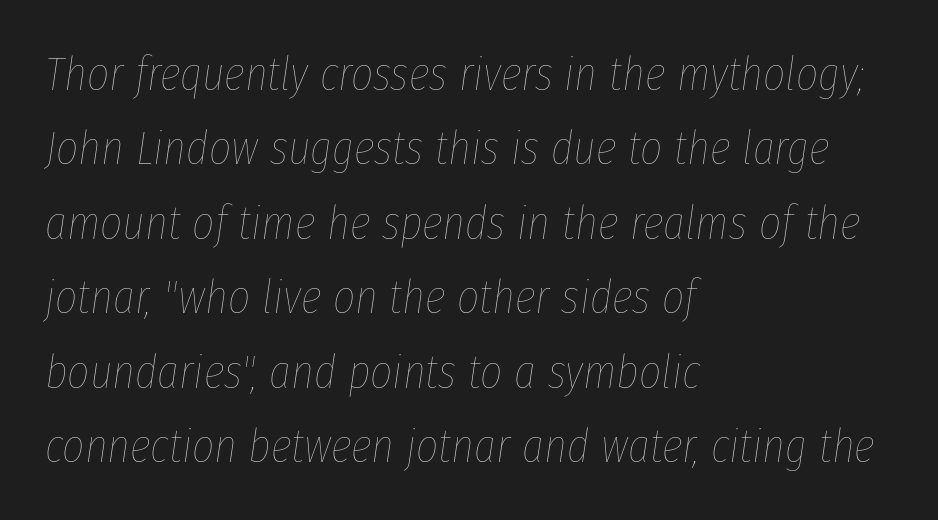
The letters advance in unequal steps, a hallmark of proportional type. Type without underlining. This block has exactly the height ordinary leading produces. Horizontal alignment here is leftward, the default for most running prose. Every character sits at an angle, as italics do.
